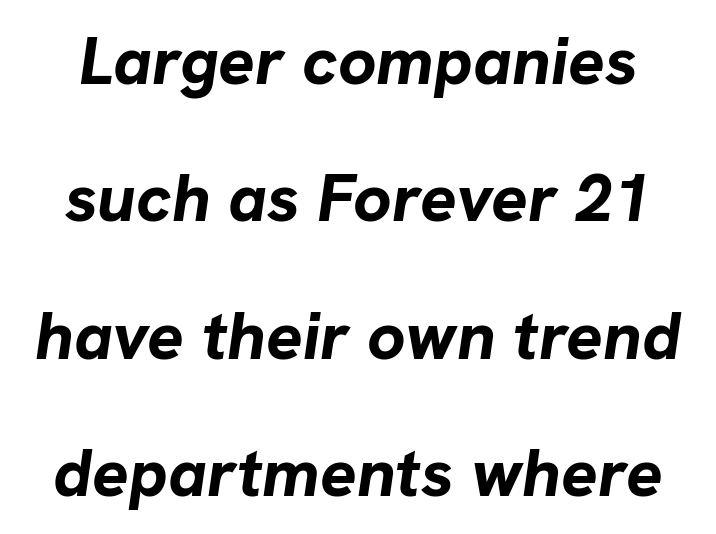
The image shows 68 px bold type, italic (leaning right); set loose line spacing (2.02x), normal letter spacing, not underlined; low stroke contrast and a medium x-height.
